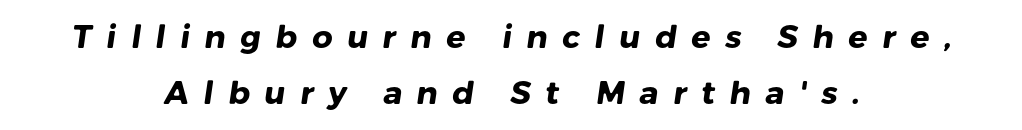
Q: Is the text bold? A: Yes.
Q: Is the typeface a serif or a sans-serif typeface? A: Sans-serif.
Q: Is the text underlined? A: No.
Q: How is the paragraph aligned? A: Centered.
Q: Is the spacing between letters normal or unusually wide? A: Unusually wide.
Q: Width (condensed, normal, or wide)? A: Normal.
Q: Stroke contrast? A: Low.
Q: x-height? A: Medium.
Q: Monospaced? A: No.
